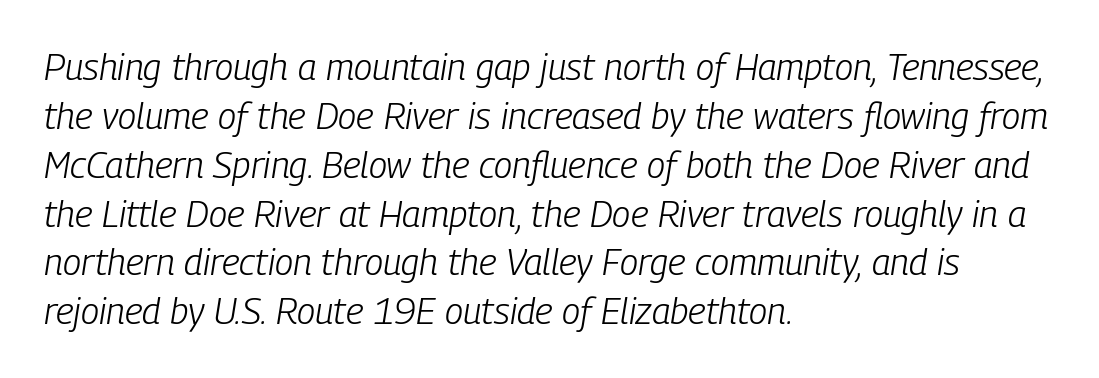
The image shows 37 px light, condensed type, italic (leaning right); set left-aligned, normal line spacing (1.32x), normal letter spacing, not underlined; low stroke contrast and a medium x-height.
